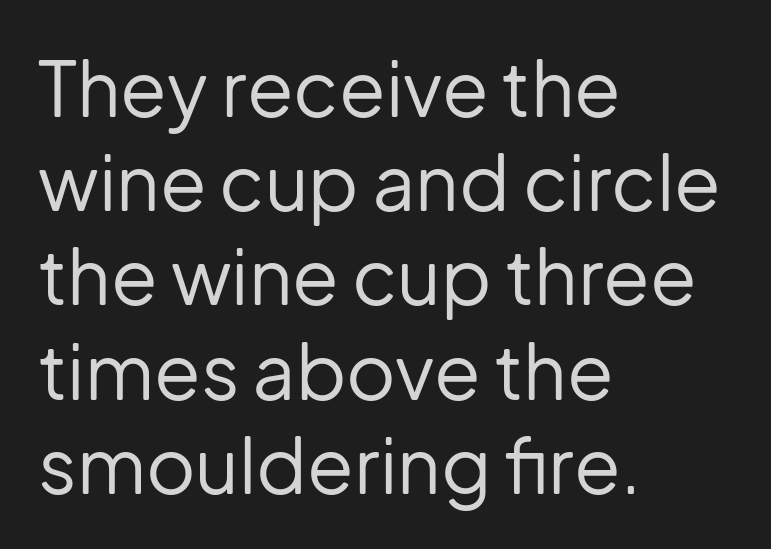
{"serif": "no", "italic": "no", "bold": "no", "weight": "regular", "width": "normal", "stroke_contrast": "low", "x_height": "medium", "monospaced": "no", "underline": "no", "align": "left", "line_spacing_ratio": 1.24, "letter_spacing": "normal", "letter_spacing_em": 0.0, "glyph_px": 76}
